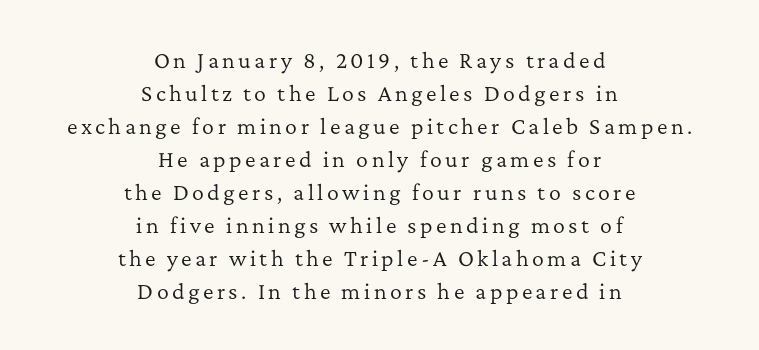
Q: Is the text bold? A: No.
Q: Is the text italic (slanted)? A: No, it is upright.
Q: Is the text underlined? A: No.
Q: How is the paragraph aligned? A: Centered.
Q: Is the spacing between lines tight, normal or loose? A: Normal.
